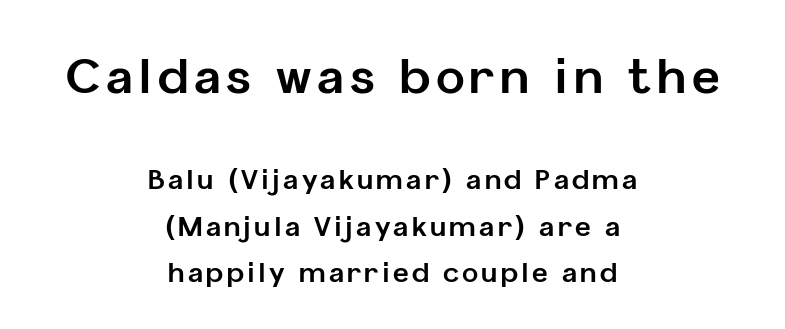
{"serif": "no", "italic": "no", "bold": "yes", "weight": "bold", "width": "normal", "stroke_contrast": "low", "x_height": "medium", "monospaced": "no", "underline": "no", "align": "center", "line_spacing_ratio": 1.71, "larger_block": "first", "size_ratio": 1.78, "glyph_px": 48}
